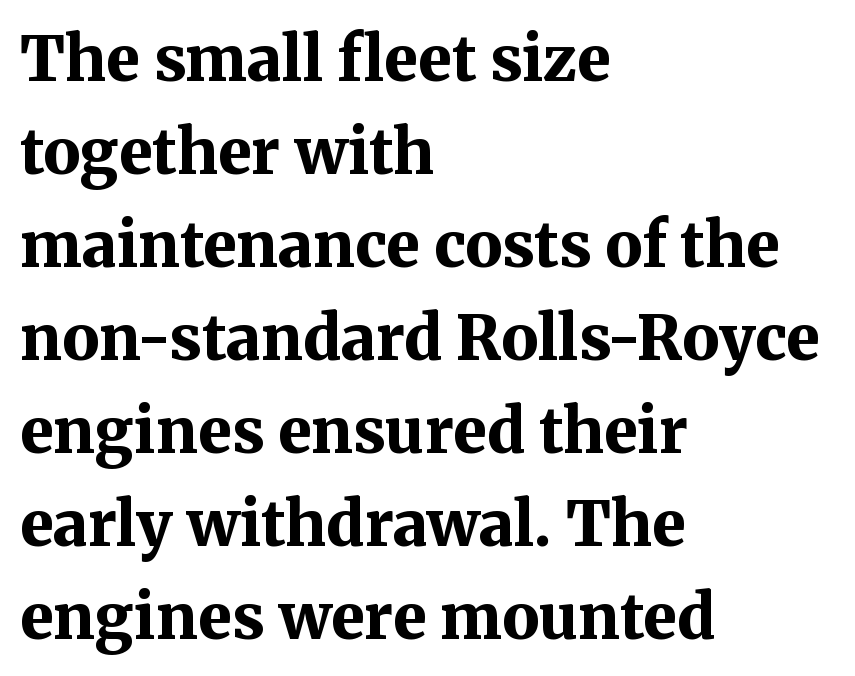
Horizontal bands of white between lines are of average thickness. Standard letterfit; no display-style spreading of the glyphs. The letters advance in unequal steps, a hallmark of proportional type. Does the lettering tilt? It doesn't — this is upright. No word sits above an underline.
